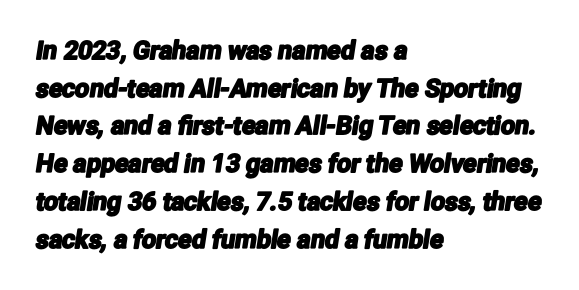
The zone under the glyphs is completely vacant. The letters sit at their default tracking, neither squeezed nor spread. Each line starts at the same left margin while the right side varies. A typesetter would call this leading conventional body-copy spacing.
